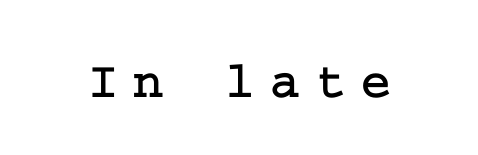
The image shows 52 px serif type, upright; set unusually wide letter spacing (+0.28 em), not underlined; low stroke contrast and a medium x-height.
